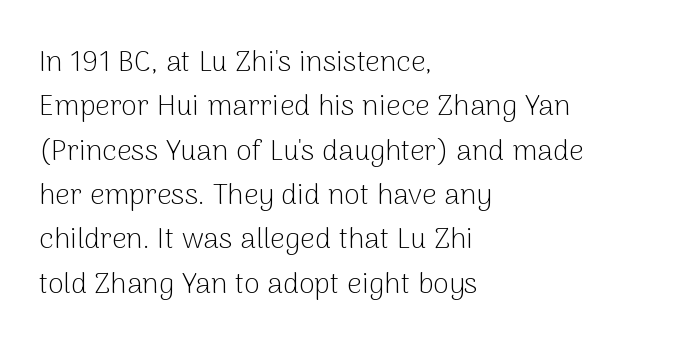
Characters remain perfectly vertical along every line. What kind of face is this? One without serifs — a sans. Short note: letters normally spaced. Nothing heavy about these letters — not bold at all.
